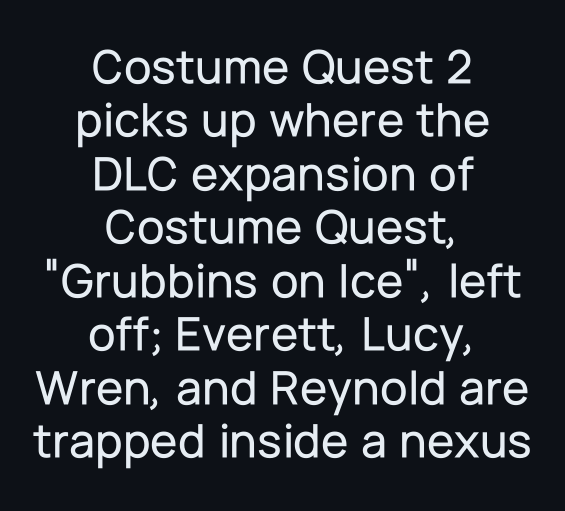
{"serif": "no", "italic": "no", "width": "normal", "stroke_contrast": "low", "x_height": "medium", "monospaced": "no", "underline": "no", "align": "center", "line_spacing": "tight", "line_spacing_ratio": 1.07, "letter_spacing": "normal", "letter_spacing_em": 0.0, "glyph_px": 50}
